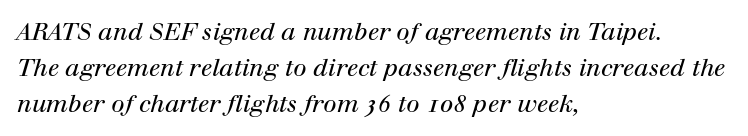
The image shows 24 px text type, italic (leaning right); set left-aligned, normal line spacing (1.5x), normal letter spacing, not underlined.
